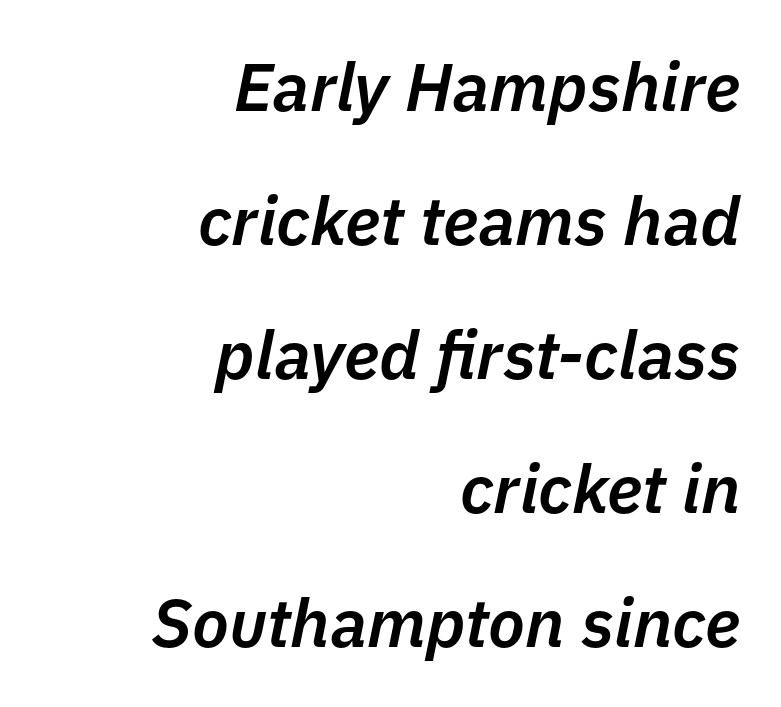
The image shows 68 px semibold type, italic (leaning right); set right-aligned, loose line spacing (1.97x), normal letter spacing, not underlined; low stroke contrast and a medium x-height.
